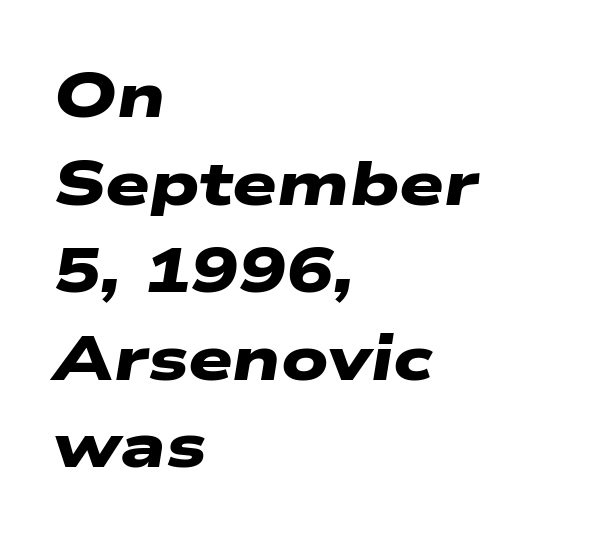
The image shows 63 px heavy, wide sans-serif type; set left-aligned, normal line spacing (1.39x), normal letter spacing, not underlined; low stroke contrast and a medium x-height.
